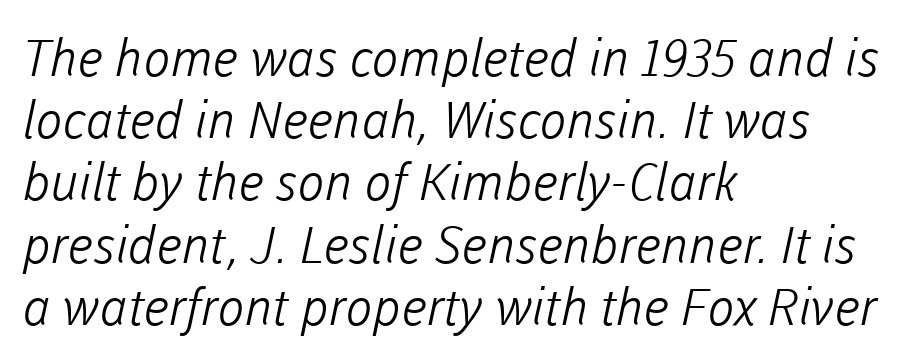
Q: Is the text bold? A: No.
Q: Is the typeface a serif or a sans-serif typeface? A: Sans-serif.
Q: Is the text underlined? A: No.
Q: How is the paragraph aligned? A: Left-aligned.
Q: Is the spacing between letters normal or unusually wide? A: Normal.
Q: Width (condensed, normal, or wide)? A: Normal.
Q: Stroke contrast? A: Low.
Q: x-height? A: Medium.
Q: Monospaced? A: No.
